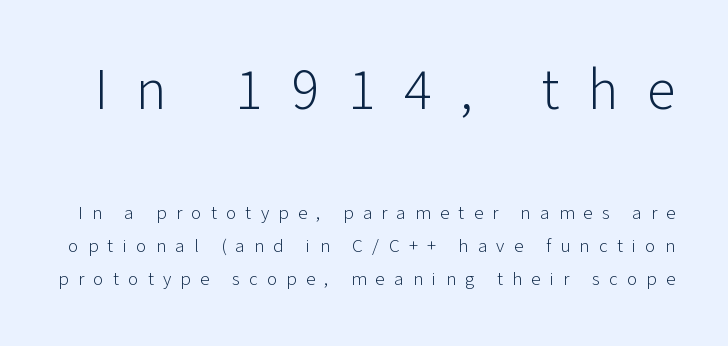
{"serif": "no", "italic": "no", "bold": "no", "weight": "light", "width": "normal", "stroke_contrast": "low", "x_height": "medium", "monospaced": "no", "underline": "no", "line_spacing_ratio": 1.74, "letter_spacing": "wide", "letter_spacing_em": 0.49, "larger_block": "first", "size_ratio": 3.05, "glyph_px": 58}
